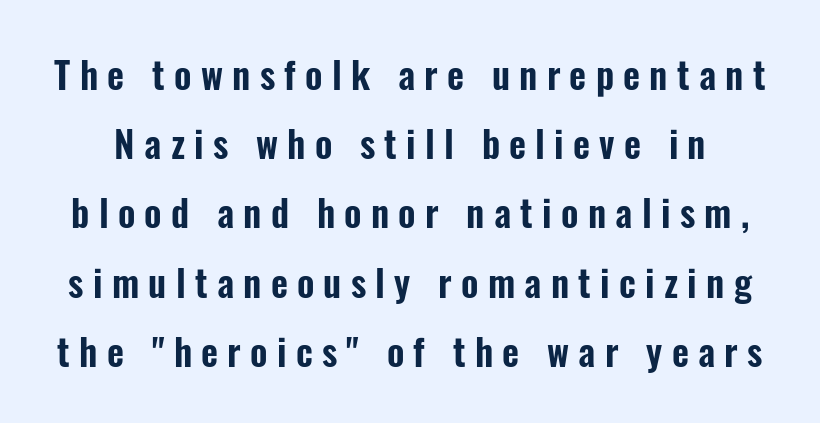
Q: Is the text italic (slanted)? A: No, it is upright.
Q: Is the typeface a serif or a sans-serif typeface? A: Sans-serif.
Q: Is the text underlined? A: No.
Q: Is the spacing between letters normal or unusually wide? A: Unusually wide.
Q: Width (condensed, normal, or wide)? A: Condensed.
Q: Stroke contrast? A: Low.
Q: x-height? A: Medium.
Q: Monospaced? A: No.
